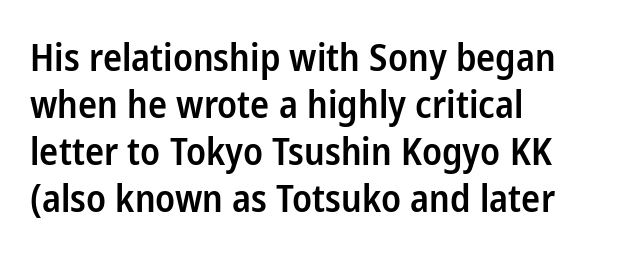
Quick note: underline off. All the whitespace from short lines collects on the right. How are the letters spaced? Ordinarily, with no added tracking. Emphasis by weight is partial: semibold. Grotesque or geometric, the face here clearly has no serifs.
